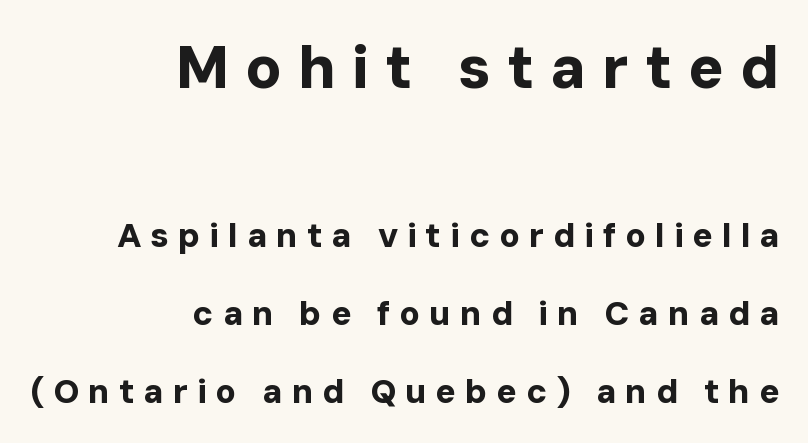
The image shows 60 px bold sans-serif type, upright; set right-aligned, loose line spacing (2.29x), unusually wide letter spacing (+0.26 em), not underlined; the first (top) block is 1.76x larger; low stroke contrast and a medium x-height.
